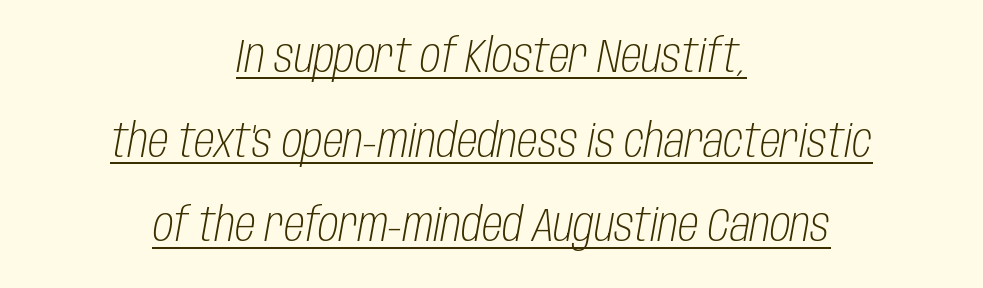
The whole block is typeset with a tilt. There is no visible air inserted between adjacent glyphs. On a weight scale, this lands at 450 or below. Line starts and ends both wander, symmetrically. The letters advance in unequal steps, a hallmark of proportional type.
